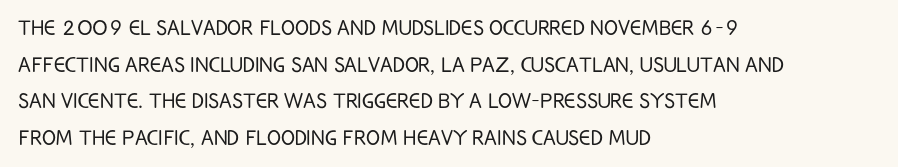
Q: Is the text bold? A: No.
Q: Is the text italic (slanted)? A: No, it is upright.
Q: Is the text underlined? A: No.
Q: How is the paragraph aligned? A: Left-aligned.
Q: Is the spacing between letters normal or unusually wide? A: Normal.
Q: Is the spacing between lines tight, normal or loose? A: Normal.
